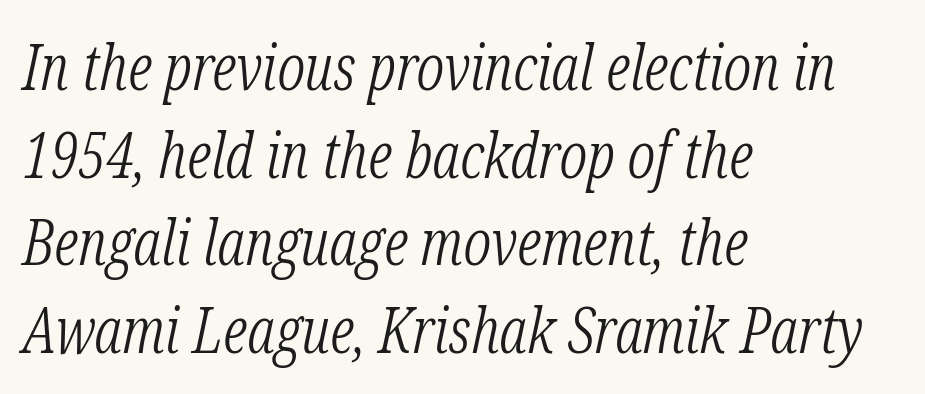
All the whitespace from short lines collects on the right. The lines sit at an ordinary, default distance from one another. Designer's note — italics engaged. Here the glyphs are tracked normally, forming tight word shapes. Is this a sans? No — the strokes have serifs. Honestly, there is no underline to notice here at all.
